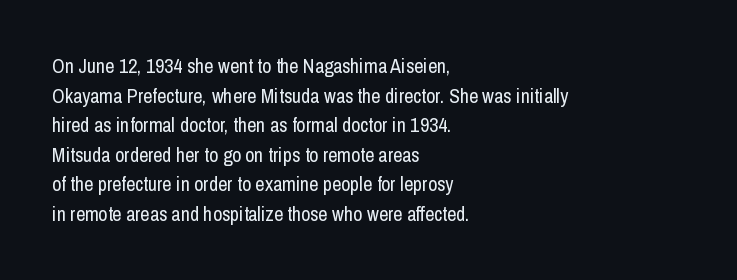
The image shows 20 px text type, upright; set left-aligned, normal line spacing (1.48x), normal letter spacing, not underlined.
